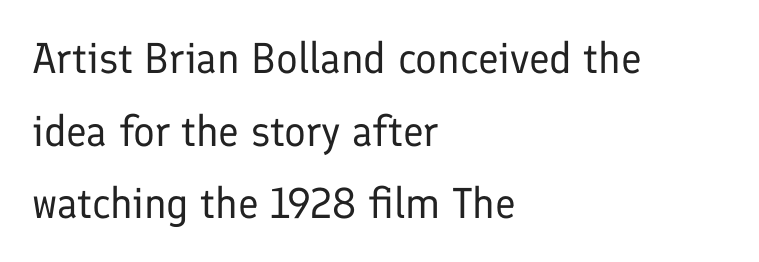
Q: Is the text bold? A: No.
Q: Is the text italic (slanted)? A: No, it is upright.
Q: Is the typeface a serif or a sans-serif typeface? A: Sans-serif.
Q: Is the text underlined? A: No.
Q: How is the paragraph aligned? A: Left-aligned.
Q: Is the spacing between letters normal or unusually wide? A: Normal.
Q: Is the spacing between lines tight, normal or loose? A: Normal.
Q: Width (condensed, normal, or wide)? A: Normal.
Q: Stroke contrast? A: Low.
Q: x-height? A: Medium.
Q: Monospaced? A: No.
